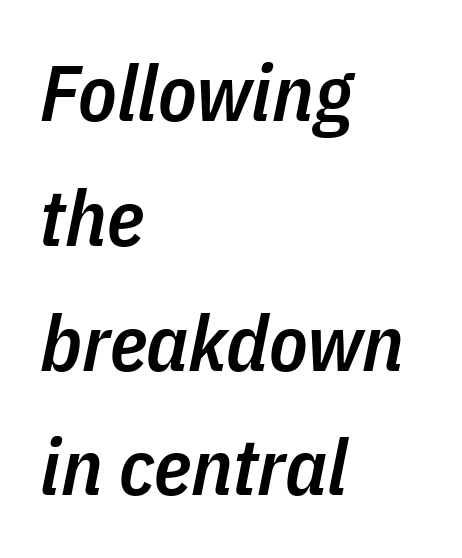
{"italic": "yes", "lean": "right", "slant_degrees": 11, "bold": "semi", "weight": "semibold", "width": "condensed", "stroke_contrast": "low", "x_height": "medium", "monospaced": "no", "underline": "no", "align": "left", "line_spacing": "normal", "line_spacing_ratio": 1.58, "letter_spacing": "normal", "letter_spacing_em": 0.0, "glyph_px": 79}
